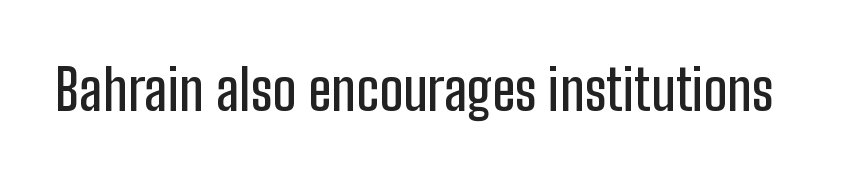
{"serif": "no", "italic": "no", "width": "condensed", "stroke_contrast": "low", "x_height": "medium", "monospaced": "no", "underline": "no", "letter_spacing": "normal", "letter_spacing_em": 0.0, "glyph_px": 56}
